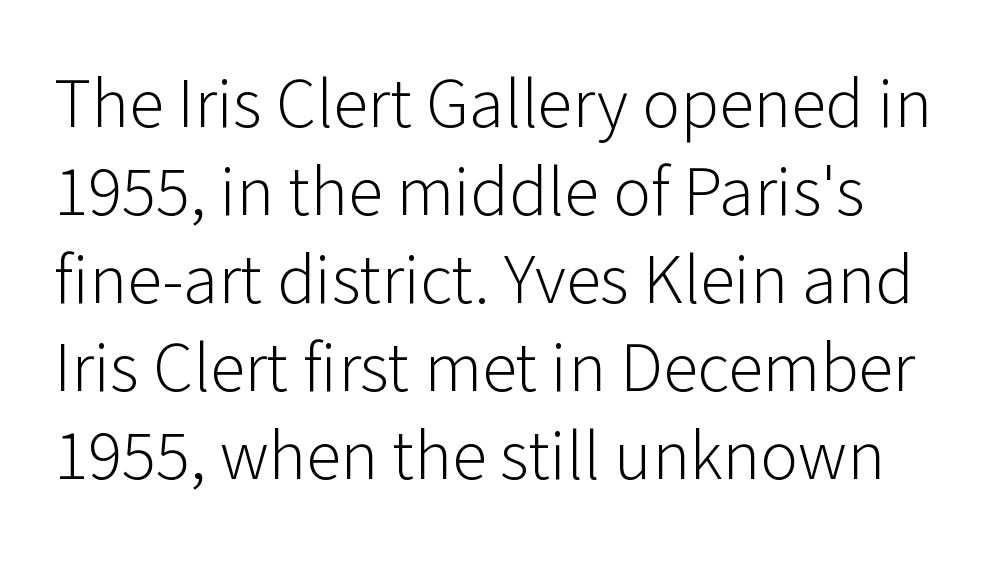
{"serif": "no", "italic": "no", "bold": "no", "weight": "light", "width": "normal", "stroke_contrast": "low", "x_height": "medium", "monospaced": "no", "underline": "no", "line_spacing_ratio": 1.24, "letter_spacing": "normal", "letter_spacing_em": 0.0, "glyph_px": 71}
